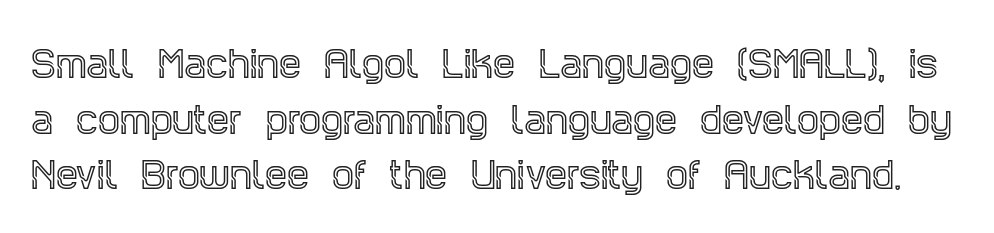
The image shows 35 px condensed serif type, upright; set normal line spacing (1.59x), normal letter spacing, not underlined; a large x-height.
